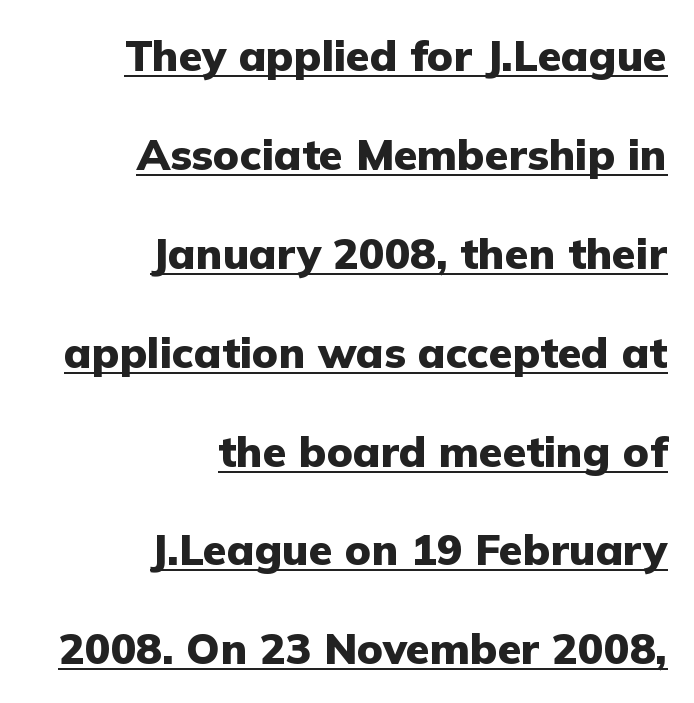
{"serif": "no", "italic": "no", "bold": "yes", "weight": "heavy", "width": "normal", "stroke_contrast": "low", "x_height": "medium", "monospaced": "no", "underline": "yes", "align": "right", "line_spacing": "loose", "line_spacing_ratio": 2.3, "letter_spacing": "normal", "letter_spacing_em": 0.0, "glyph_px": 43}
